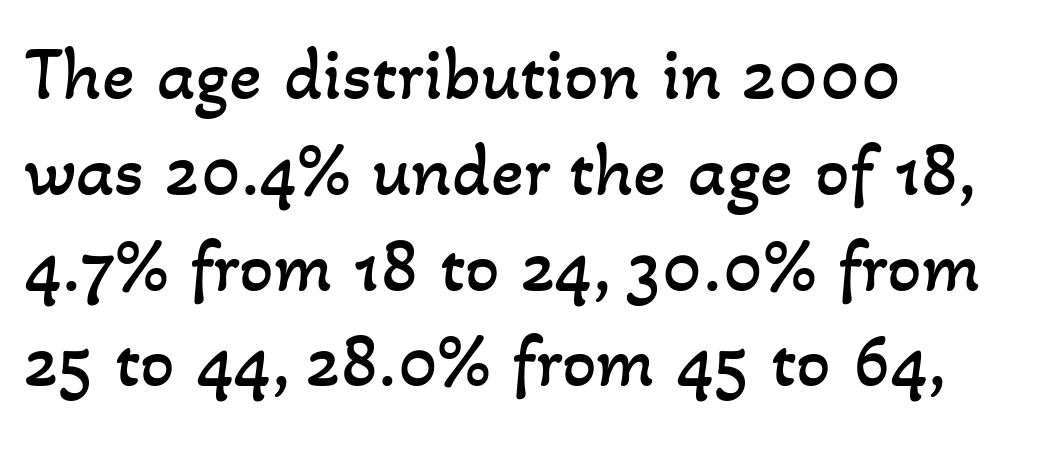
Beneath every word, the page is bare. The rendering uses natural spacing where letterforms have individual widths. The text block is weighted toward the left margin, trailing off unevenly rightward. This sample keeps an unexceptional amount of space between lines. The cut favours lightness, reaching ordinary text weight at its darkest.
